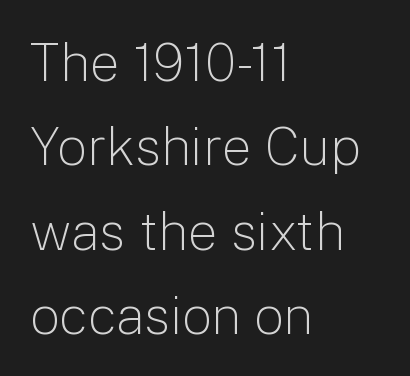
Q: Is the text bold? A: No.
Q: Is the text italic (slanted)? A: No, it is upright.
Q: Is the typeface a serif or a sans-serif typeface? A: Sans-serif.
Q: Is the text underlined? A: No.
Q: How is the paragraph aligned? A: Left-aligned.
Q: Is the spacing between letters normal or unusually wide? A: Normal.
Q: Is the spacing between lines tight, normal or loose? A: Normal.
Q: Width (condensed, normal, or wide)? A: Normal.
Q: Stroke contrast? A: Low.
Q: x-height? A: Medium.
Q: Monospaced? A: No.
